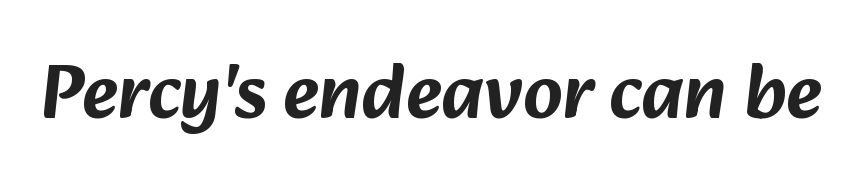
The image shows 77 px sans-serif type; set normal letter spacing, not underlined; low stroke contrast and a medium x-height.
